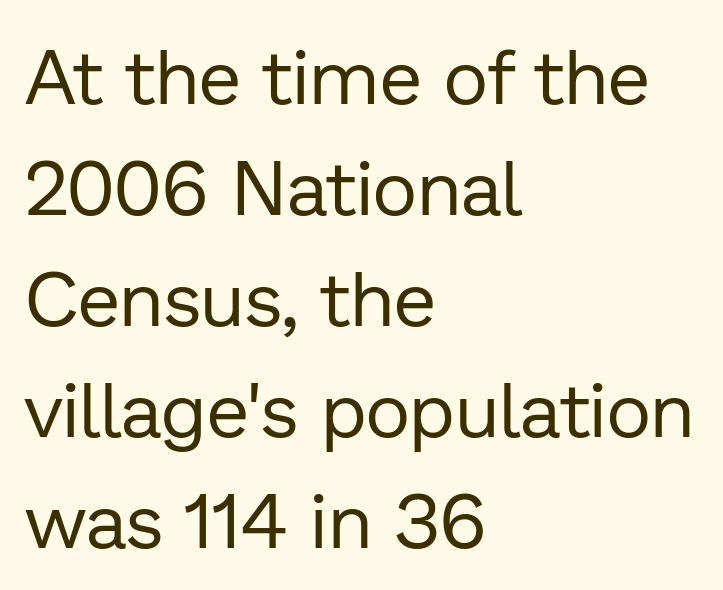
Q: Is the text bold? A: No.
Q: Is the text italic (slanted)? A: No, it is upright.
Q: Is the typeface a serif or a sans-serif typeface? A: Sans-serif.
Q: Is the text underlined? A: No.
Q: How is the paragraph aligned? A: Left-aligned.
Q: Is the spacing between letters normal or unusually wide? A: Normal.
Q: Is the spacing between lines tight, normal or loose? A: Normal.
Q: Width (condensed, normal, or wide)? A: Normal.
Q: Stroke contrast? A: Low.
Q: x-height? A: Medium.
Q: Monospaced? A: No.
